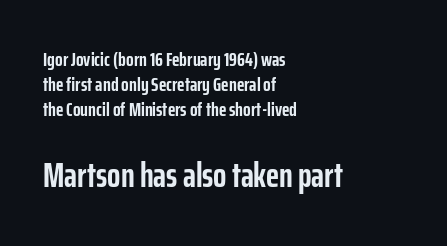
Q: Is the text bold? A: Yes.
Q: Is the text italic (slanted)? A: No, it is upright.
Q: Is the typeface a serif or a sans-serif typeface? A: Sans-serif.
Q: Is the text underlined? A: No.
Q: How is the paragraph aligned? A: Left-aligned.
Q: Is the spacing between letters normal or unusually wide? A: Normal.
Q: Is the spacing between lines tight, normal or loose? A: Normal.
Q: Which block of text is set in a larger size, the first (top) or the second (bottom)? A: The second (bottom) one.
Q: Width (condensed, normal, or wide)? A: Condensed.
Q: Stroke contrast? A: Low.
Q: x-height? A: Medium.
Q: Monospaced? A: No.
